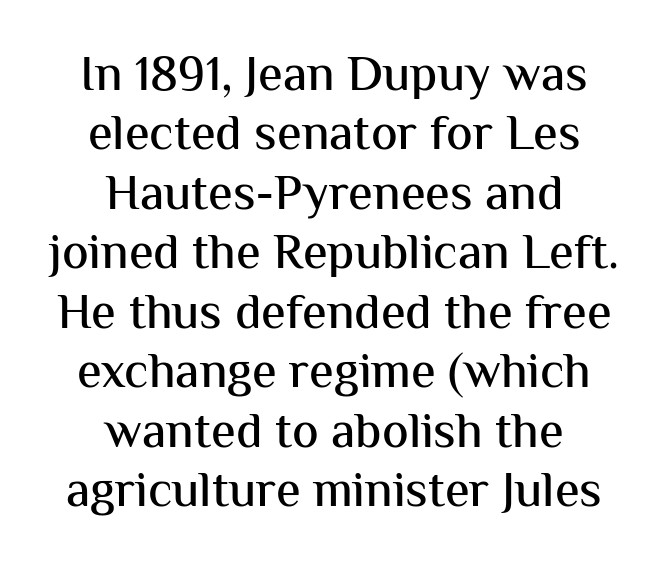
{"serif": "no", "italic": "no", "width": "normal", "stroke_contrast": "medium", "x_height": "medium", "monospaced": "no", "underline": "no", "align": "center", "line_spacing_ratio": 1.19, "letter_spacing": "normal", "letter_spacing_em": 0.0, "glyph_px": 50}
